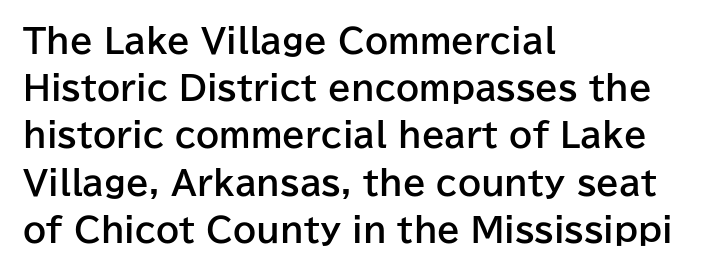
The ragged edge is on the right, which tells us the setting is flush left. Check under the words: just untouched page. Typesetter's note: full bold, strokes at maximum text heaviness. The tracking reads as untouched default to a designer's eye. Rows of type keep a routine distance in the vertical direction. Serifs: no, the terminals of the letterforms are clean.
